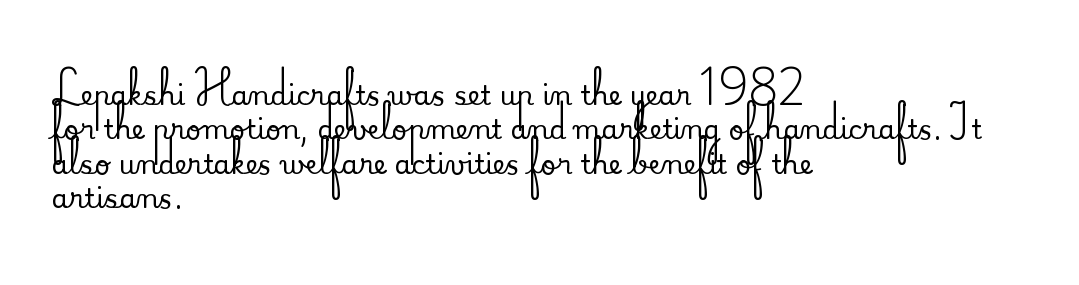
Do the letters lean? They stand straight. Lines of text with bare space underneath. The passage shown stacks its lines at a standard gap. Casual observation: everything's shoved over to the left.
